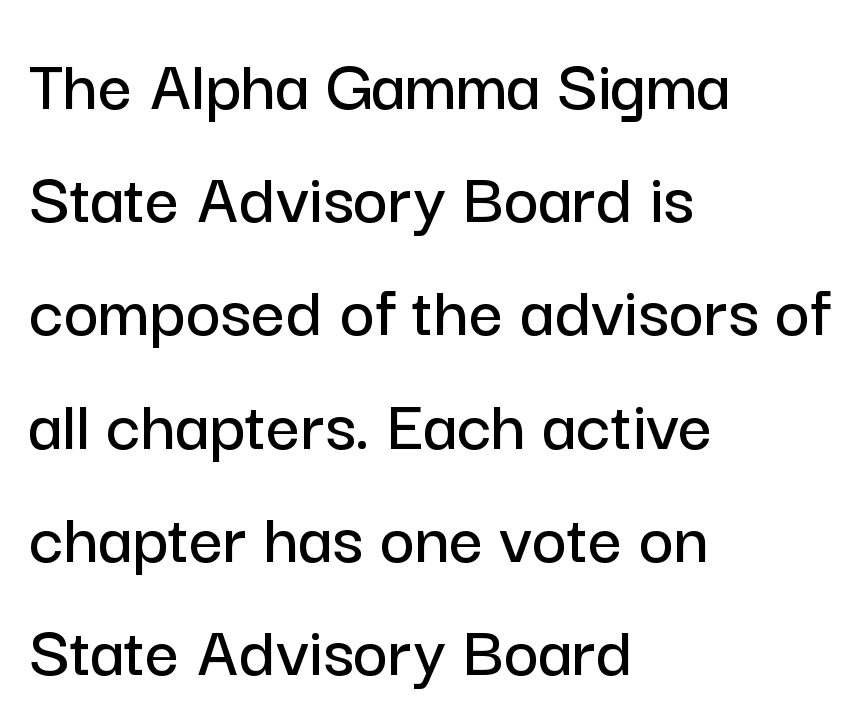
{"serif": "no", "italic": "no", "width": "normal", "stroke_contrast": "low", "x_height": "medium", "monospaced": "no", "underline": "no", "align": "left", "line_spacing": "normal", "line_spacing_ratio": 1.51, "letter_spacing": "normal", "letter_spacing_em": 0.0, "glyph_px": 75}
